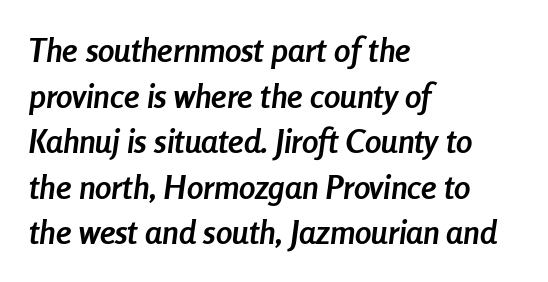
The image shows 33 px semibold, condensed type, italic (leaning right); set left-aligned, normal line spacing (1.38x), normal letter spacing, not underlined; low stroke contrast and a medium x-height.
